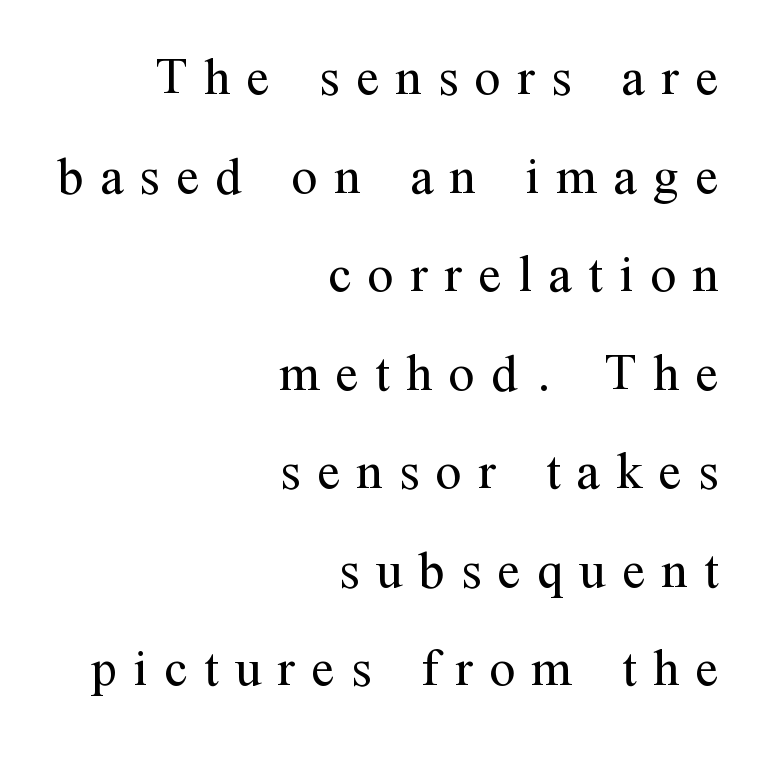
Nobody drew a line under any word here. A typesetter would call this proportional, since set widths differ per character. These lines were composed using upright roman letters. The lines in this sample share a right terminus and differ only in where they begin. Glyph-to-glyph distance is far greater than everyday printed text. Stems here are at most as thick as an everyday book face.
